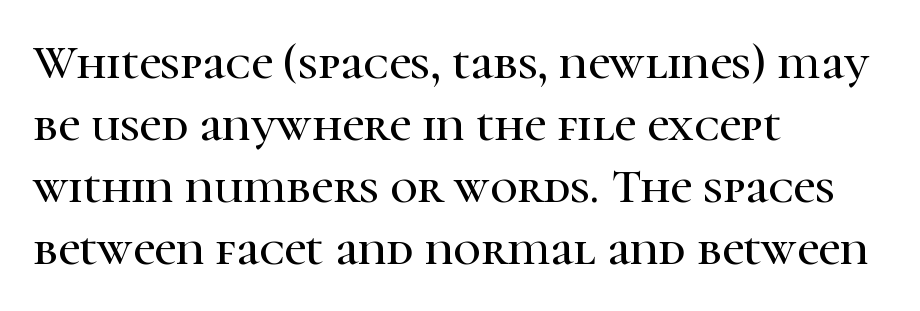
The image shows 48 px serif type, upright; set left-aligned, normal line spacing (1.29x), normal letter spacing, not underlined; high stroke contrast and a medium x-height.
